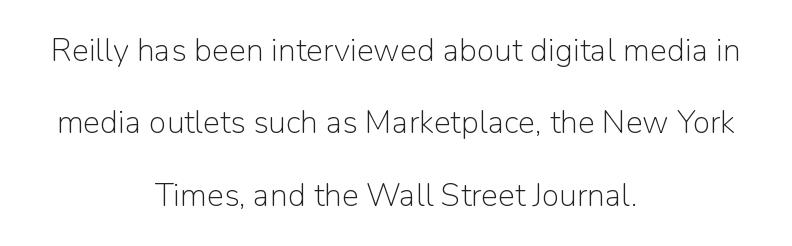
Words appear dense and cohesive because spacing is normal. Is this a fixed-width face? No — the glyphs have proportional, varying widths. The lettering holds an erect, upright posture throughout. Classification — sans serif. Both edges are ragged and mirror each other, which tells us the setting is centered.
